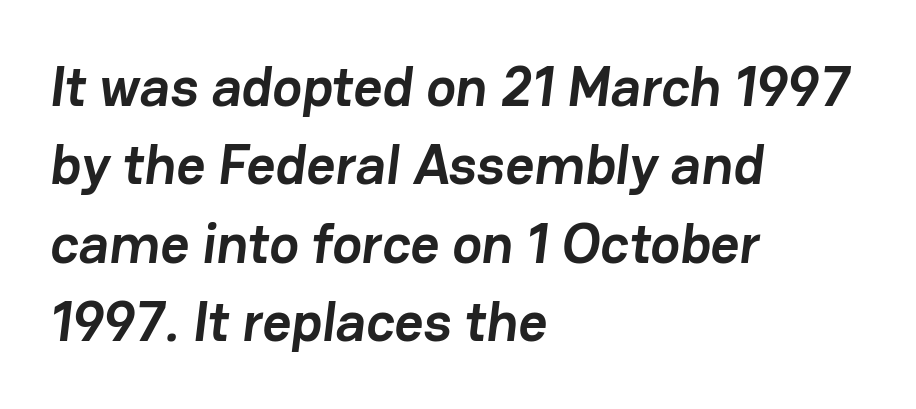
Q: Is the text bold? A: Yes.
Q: Is the typeface a serif or a sans-serif typeface? A: Sans-serif.
Q: Is the text underlined? A: No.
Q: How is the paragraph aligned? A: Left-aligned.
Q: Is the spacing between letters normal or unusually wide? A: Normal.
Q: Is the spacing between lines tight, normal or loose? A: Normal.
Q: Width (condensed, normal, or wide)? A: Normal.
Q: Stroke contrast? A: Low.
Q: x-height? A: Medium.
Q: Monospaced? A: No.
